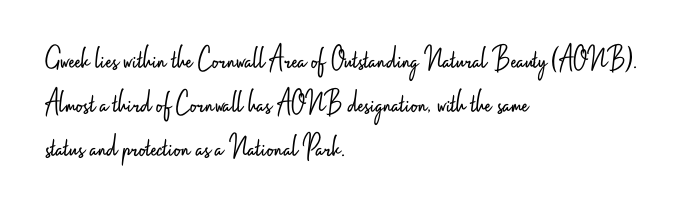
Is the block centered? No — it sits flush against the left margin. Nothing sits at the stroke ends, so this counts as sans-serif. This sample keeps an unexceptional amount of space between lines. Glance below the letters and you will spot only blank space.
